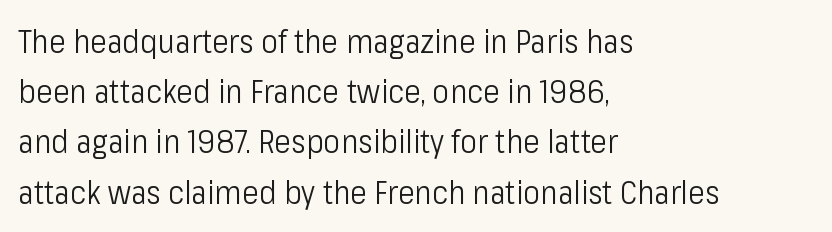
The lettering holds an erect, upright posture throughout. No extra tracking has been applied to these lines. The passage shown stacks its lines at a standard gap. The letters advance in unequal steps, a hallmark of proportional type. The specimen omits any rule beneath the text block's lines.
